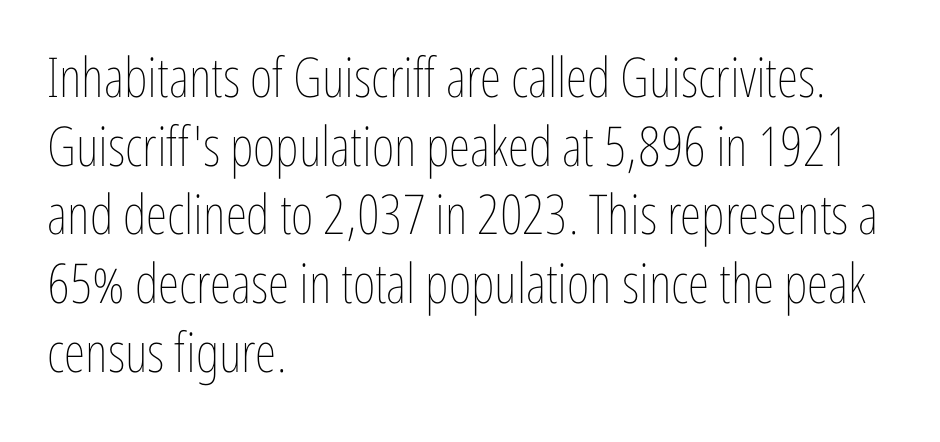
Q: Is the text bold? A: No.
Q: Is the text italic (slanted)? A: No, it is upright.
Q: Is the text underlined? A: No.
Q: How is the paragraph aligned? A: Left-aligned.
Q: Is the spacing between letters normal or unusually wide? A: Normal.
Q: Is the spacing between lines tight, normal or loose? A: Normal.
Q: Width (condensed, normal, or wide)? A: Condensed.
Q: Stroke contrast? A: Low.
Q: x-height? A: Medium.
Q: Monospaced? A: No.
